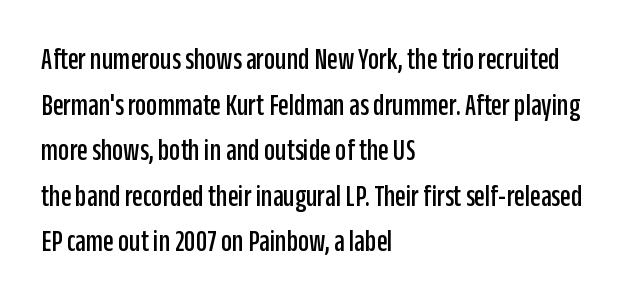
Q: Is the text italic (slanted)? A: No, it is upright.
Q: Is the typeface a serif or a sans-serif typeface? A: Sans-serif.
Q: Is the text underlined? A: No.
Q: How is the paragraph aligned? A: Left-aligned.
Q: Is the spacing between letters normal or unusually wide? A: Normal.
Q: Is the spacing between lines tight, normal or loose? A: Normal.
Q: Width (condensed, normal, or wide)? A: Condensed.
Q: Stroke contrast? A: Low.
Q: x-height? A: Large.
Q: Monospaced? A: No.
